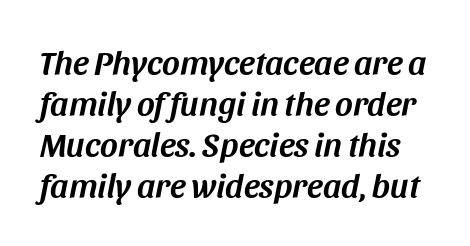
{"italic": "yes", "lean": "right", "slant_degrees": 11, "width": "normal", "stroke_contrast": "medium", "x_height": "large", "monospaced": "no", "underline": "no", "line_spacing_ratio": 1.21, "letter_spacing": "normal", "letter_spacing_em": 0.0, "glyph_px": 34}
